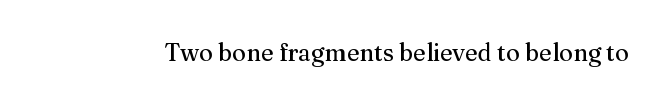
Observe the ordinary spacing: letters are neighbours, not strangers. Underline: absent. Rendered with straight, roman letterforms.
